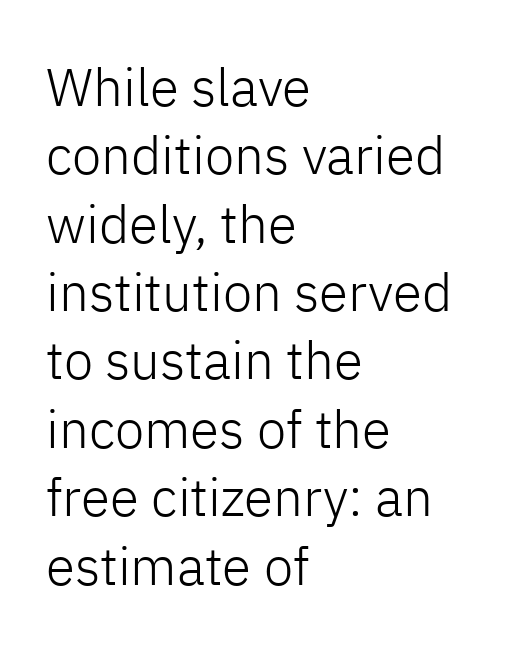
Q: Is the text bold? A: No.
Q: Is the text italic (slanted)? A: No, it is upright.
Q: Is the typeface a serif or a sans-serif typeface? A: Sans-serif.
Q: Is the text underlined? A: No.
Q: How is the paragraph aligned? A: Left-aligned.
Q: Is the spacing between letters normal or unusually wide? A: Normal.
Q: Is the spacing between lines tight, normal or loose? A: Normal.
Q: Width (condensed, normal, or wide)? A: Normal.
Q: Stroke contrast? A: Low.
Q: x-height? A: Medium.
Q: Monospaced? A: No.
